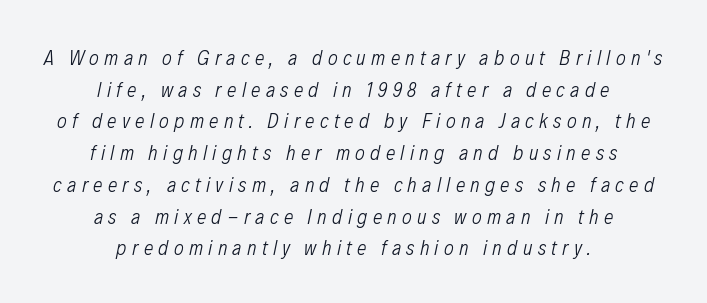
The image shows 21 px text type, italic (leaning right); set centered, normal line spacing (1.51x), unusually wide letter spacing (+0.25 em), not underlined.
